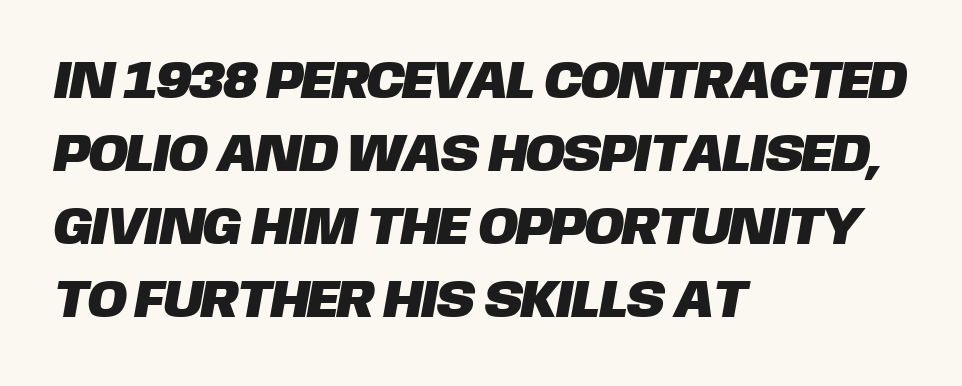
How would I describe the line gaps? Plain and ordinary. A typesetter would call this proportional, since set widths differ per character. Caption: standard tracking, unaltered. Look at the bottom of the vertical strokes: they stop flat, with no serifs.
